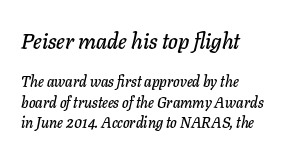
A clean baseline with only descenders dipping below it. Reading down the block, your eye returns to a fixed left position each line. If you measured baseline to baseline, you'd find a middling distance. Notice how the stems are inclined rather than vertical — that's the hallmark of italics. Character size in the leading block exceeds that of the trailing block. Caption: standard tracking, unaltered.
